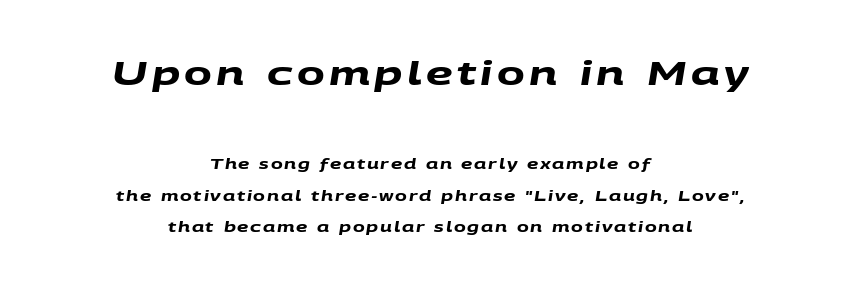
Between these two stacked blocks, the higher one wins on size. Honestly, there is no underline to notice here at all. Each letter keeps its own natural width here, so spacing adapts to shape. A dark, heavy texture on the line: the type is bold.
